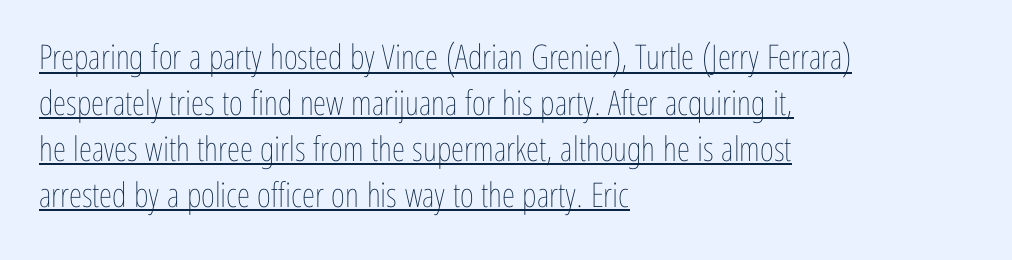
Q: Is the text bold? A: No.
Q: Is the text italic (slanted)? A: No, it is upright.
Q: Is the text underlined? A: Yes.
Q: How is the paragraph aligned? A: Left-aligned.
Q: Is the spacing between letters normal or unusually wide? A: Normal.
Q: Is the spacing between lines tight, normal or loose? A: Normal.
Q: Width (condensed, normal, or wide)? A: Condensed.
Q: Stroke contrast? A: Low.
Q: x-height? A: Medium.
Q: Monospaced? A: No.
